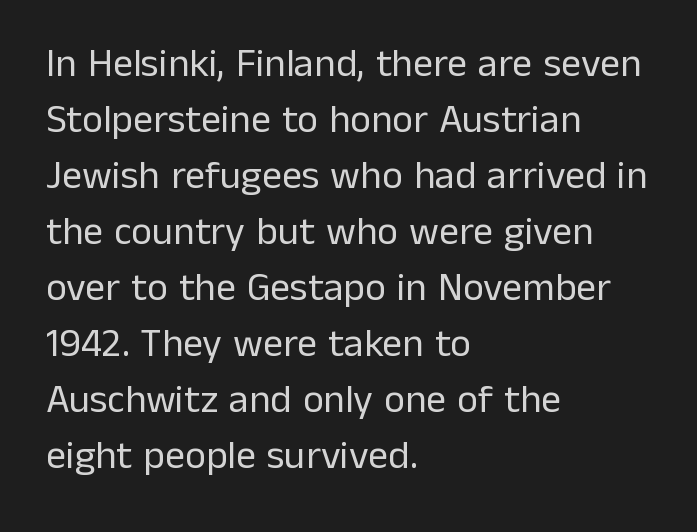
The image shows 40 px regular-weight sans-serif type, upright; set left-aligned, normal line spacing (1.4x), normal letter spacing, not underlined; low stroke contrast and a medium x-height.
